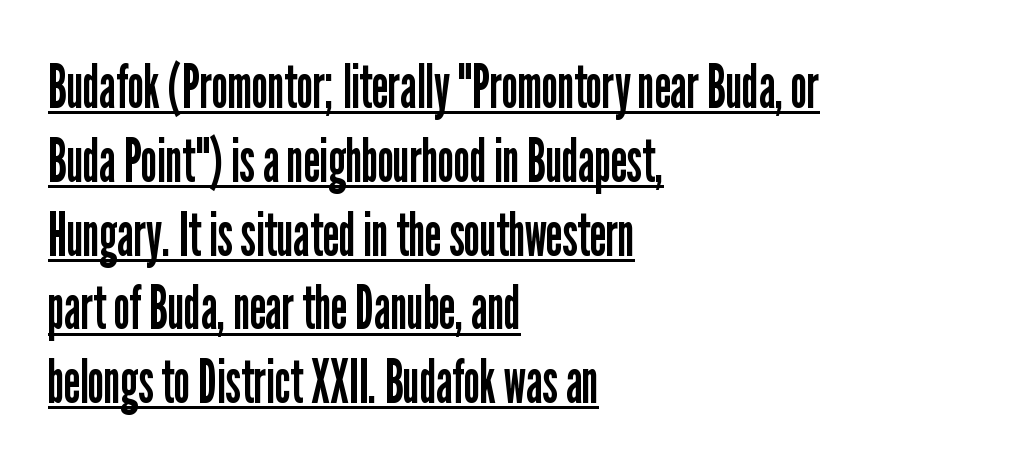
Compared with a centered layout, this one pins lines to the left instead. Stems here are at most as thick as an everyday book face. This is the regular roman posture of the typeface. This sample has the flowing, uneven cadence of proportional lettering. The designer went with a sans here, leaving each stem footless.
